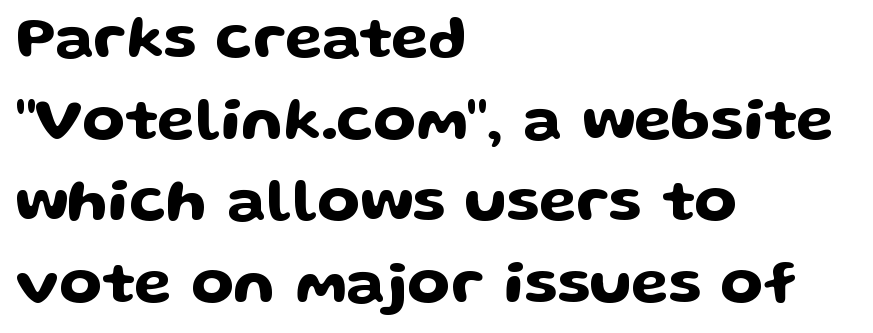
{"serif": "no", "italic": "no", "width": "wide", "stroke_contrast": "low", "x_height": "medium", "monospaced": "no", "underline": "no", "align": "left", "line_spacing": "normal", "line_spacing_ratio": 1.34, "letter_spacing": "normal", "letter_spacing_em": 0.0, "glyph_px": 61}
